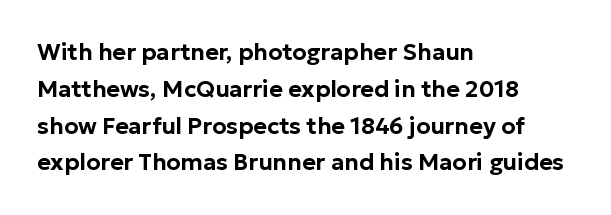
{"italic": "no", "underline": "no", "align": "left", "line_spacing": "normal", "line_spacing_ratio": 1.6, "letter_spacing": "normal", "letter_spacing_em": 0.0, "glyph_px": 23}
